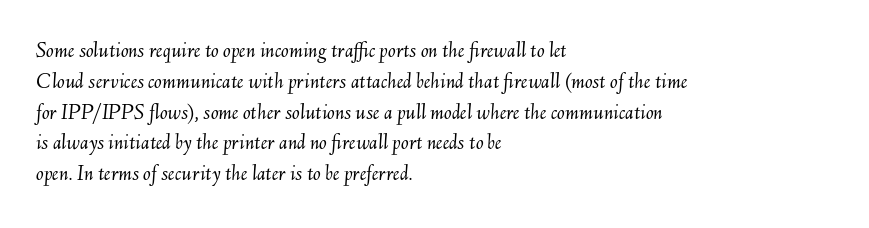
{"italic": "yes", "lean": "right", "slant_degrees": 6, "bold": "no", "underline": "no", "align": "left", "line_spacing": "normal", "line_spacing_ratio": 1.34, "letter_spacing": "normal", "letter_spacing_em": 0.0, "glyph_px": 23}
